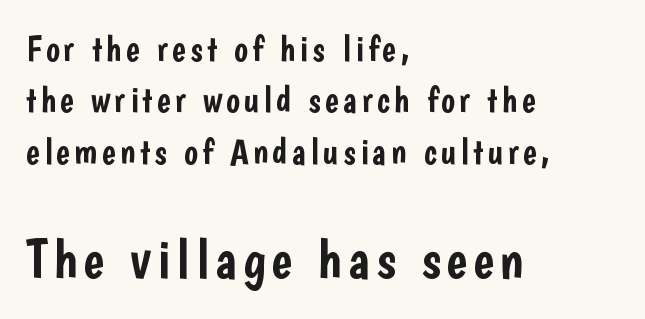
Q: Is the text italic (slanted)? A: No, it is upright.
Q: Is the typeface a serif or a sans-serif typeface? A: Sans-serif.
Q: Is the text underlined? A: No.
Q: How is the paragraph aligned? A: Left-aligned.
Q: Is the spacing between lines tight, normal or loose? A: Normal.
Q: Which block of text is set in a larger size, the first (top) or the second (bottom)? A: The second (bottom) one.
Q: Width (condensed, normal, or wide)? A: Condensed.
Q: Stroke contrast? A: Low.
Q: x-height? A: Medium.
Q: Monospaced? A: No.
